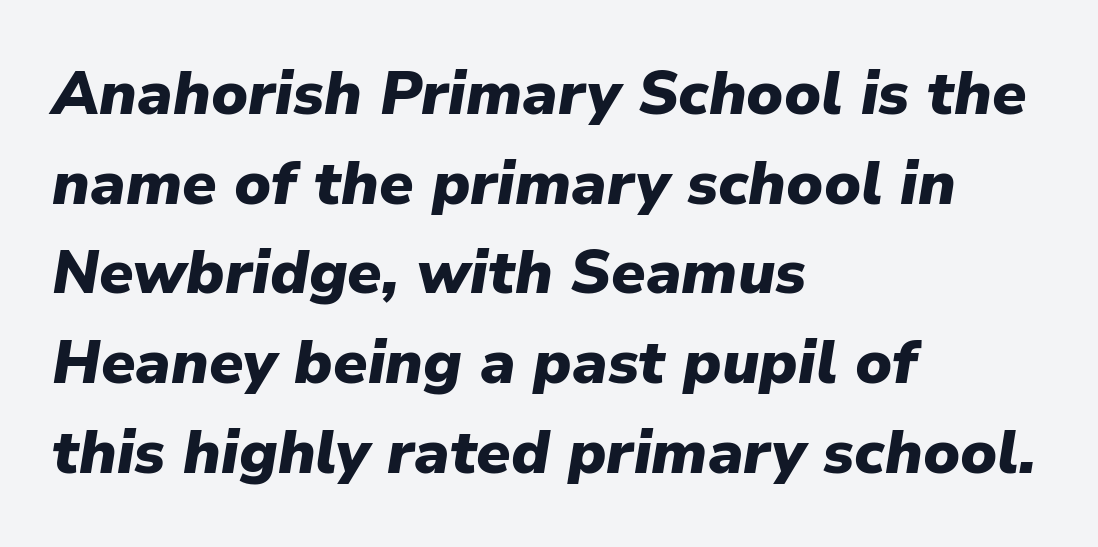
The rows are spaced the way most documents space them. The string is rendered with underlining switched off. The specimen reads as italic at a glance. Is this a fixed-width face? No — the glyphs have proportional, varying widths. Letter spacing: default. A classic flush-left, rag-right setting is used for this passage.
